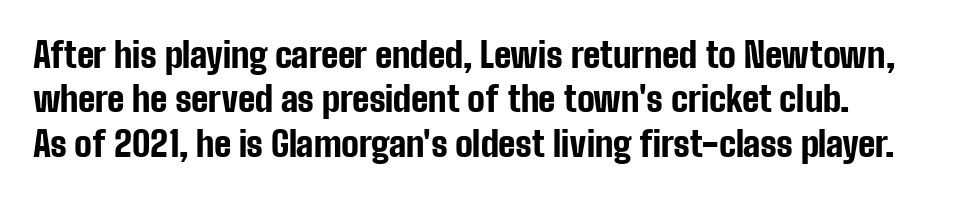
Q: Is the text bold? A: Yes.
Q: Is the text italic (slanted)? A: No, it is upright.
Q: Is the typeface a serif or a sans-serif typeface? A: Sans-serif.
Q: Is the text underlined? A: No.
Q: Is the spacing between letters normal or unusually wide? A: Normal.
Q: Is the spacing between lines tight, normal or loose? A: Normal.
Q: Width (condensed, normal, or wide)? A: Condensed.
Q: Stroke contrast? A: Low.
Q: x-height? A: Medium.
Q: Monospaced? A: No.
